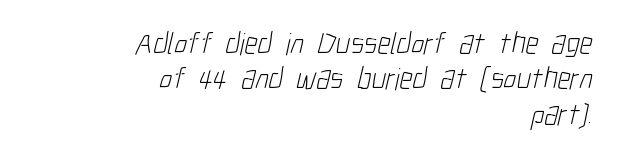
{"serif": "no", "bold": "no", "weight": "light", "width": "condensed", "stroke_contrast": "low", "x_height": "medium", "monospaced": "no", "underline": "no", "align": "right", "line_spacing": "tight", "line_spacing_ratio": 1.14, "letter_spacing": "normal", "letter_spacing_em": 0.0, "glyph_px": 31}
